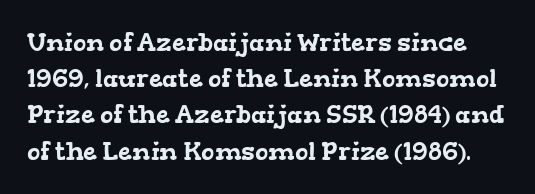
Q: Is the text underlined? A: No.
Q: Is the spacing between letters normal or unusually wide? A: Normal.
Q: Is the spacing between lines tight, normal or loose? A: Normal.
